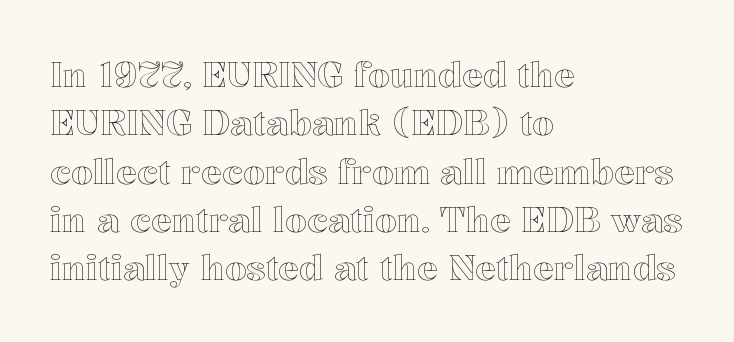
{"italic": "no", "width": "normal", "x_height": "medium", "monospaced": "no", "underline": "no", "align": "left", "line_spacing": "normal", "line_spacing_ratio": 1.38, "letter_spacing": "normal", "letter_spacing_em": 0.0, "glyph_px": 35}
